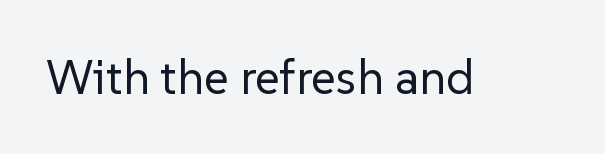
Q: Is the text bold? A: No.
Q: Is the text italic (slanted)? A: No, it is upright.
Q: Is the typeface a serif or a sans-serif typeface? A: Sans-serif.
Q: Is the text underlined? A: No.
Q: Is the spacing between letters normal or unusually wide? A: Normal.
Q: Width (condensed, normal, or wide)? A: Normal.
Q: Stroke contrast? A: Low.
Q: x-height? A: Medium.
Q: Monospaced? A: No.
